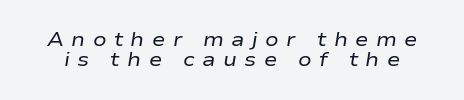
{"italic": "yes", "lean": "right", "slant_degrees": 9, "bold": "no", "underline": "no", "line_spacing": "tight", "line_spacing_ratio": 1.02, "letter_spacing": "wide", "letter_spacing_em": 0.37, "glyph_px": 20}
